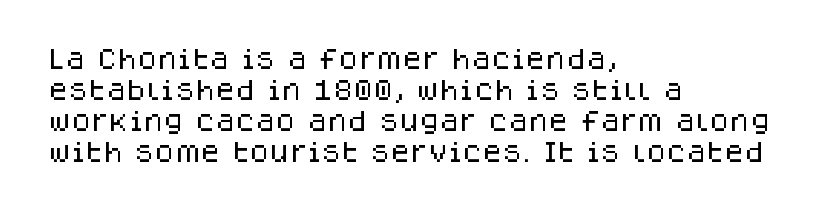
The designer left line spacing at the default. Glance below the letters and you will spot only blank space. The letters sit at their default tracking, neither squeezed nor spread. If you drew a line through each stem, it would be perfectly vertical. The compositor pushed each line to the left boundary.
